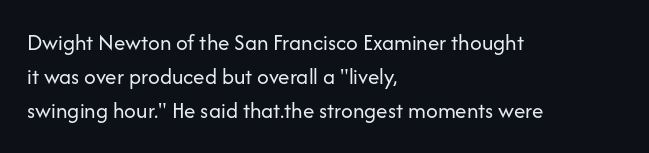
Q: Is the text bold? A: No.
Q: Is the text italic (slanted)? A: No, it is upright.
Q: Is the text underlined? A: No.
Q: How is the paragraph aligned? A: Left-aligned.
Q: Is the spacing between letters normal or unusually wide? A: Normal.
Q: Is the spacing between lines tight, normal or loose? A: Normal.
